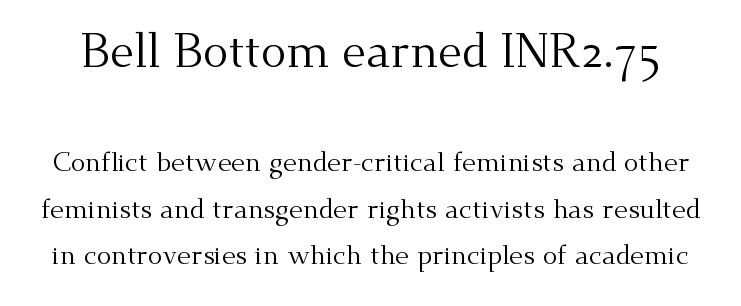
{"serif": "yes", "italic": "no", "bold": "no", "weight": "regular", "width": "normal", "stroke_contrast": "medium", "x_height": "small", "monospaced": "no", "underline": "no", "line_spacing_ratio": 1.72, "letter_spacing": "normal", "letter_spacing_em": 0.0, "larger_block": "first", "size_ratio": 1.74, "glyph_px": 47}
